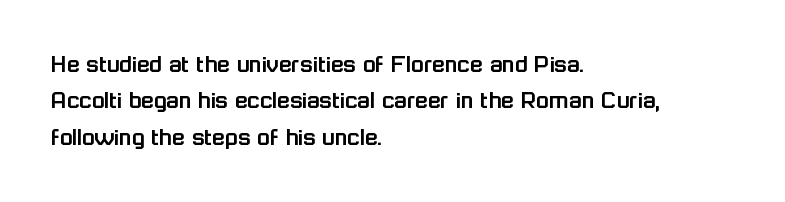
{"italic": "no", "underline": "no", "align": "left", "line_spacing": "normal", "line_spacing_ratio": 1.4, "letter_spacing": "normal", "letter_spacing_em": 0.0, "glyph_px": 26}
